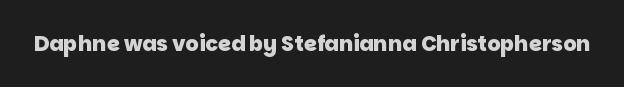
Q: Is the text bold? A: Yes.
Q: Is the text underlined? A: No.
Q: Is the spacing between letters normal or unusually wide? A: Normal.
